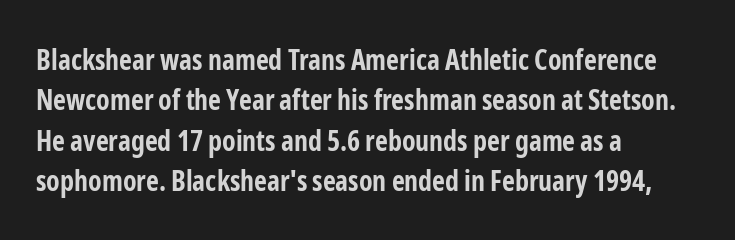
{"serif": "no", "italic": "no", "bold": "yes", "weight": "bold", "width": "condensed", "stroke_contrast": "low", "x_height": "medium", "monospaced": "no", "underline": "no", "align": "left", "line_spacing": "normal", "line_spacing_ratio": 1.44, "letter_spacing": "normal", "letter_spacing_em": 0.0, "glyph_px": 28}
